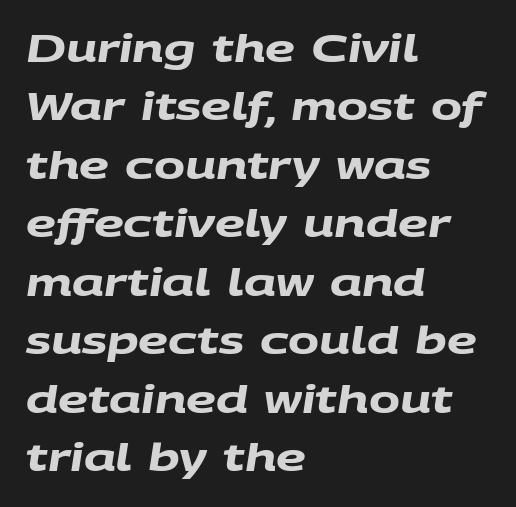
{"serif": "no", "bold": "yes", "weight": "heavy", "width": "wide", "stroke_contrast": "medium", "x_height": "large", "monospaced": "no", "underline": "no", "align": "left", "line_spacing": "normal", "line_spacing_ratio": 1.58, "letter_spacing": "normal", "letter_spacing_em": 0.0, "glyph_px": 37}
